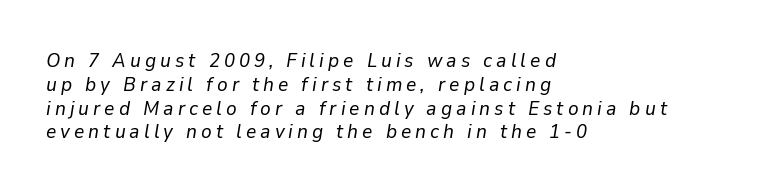
Q: Is the text bold? A: No.
Q: Is the text italic (slanted)? A: Yes, it leans right by about 9 degrees.
Q: Is the text underlined? A: No.
Q: How is the paragraph aligned? A: Left-aligned.
Q: Is the spacing between letters normal or unusually wide? A: Unusually wide.
